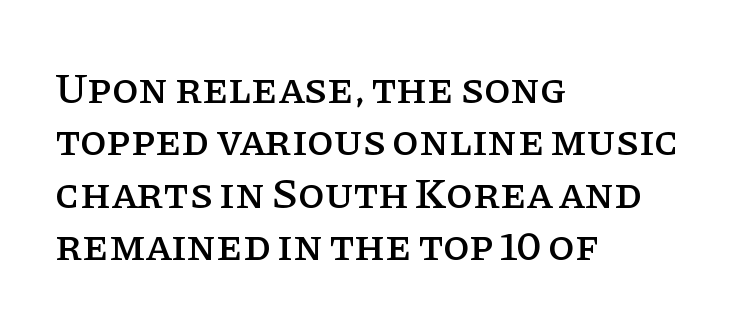
Q: Is the text italic (slanted)? A: No, it is upright.
Q: Is the typeface a serif or a sans-serif typeface? A: Serif.
Q: Is the text underlined? A: No.
Q: How is the paragraph aligned? A: Left-aligned.
Q: Is the spacing between letters normal or unusually wide? A: Normal.
Q: Width (condensed, normal, or wide)? A: Normal.
Q: Stroke contrast? A: Low.
Q: x-height? A: Large.
Q: Monospaced? A: No.
